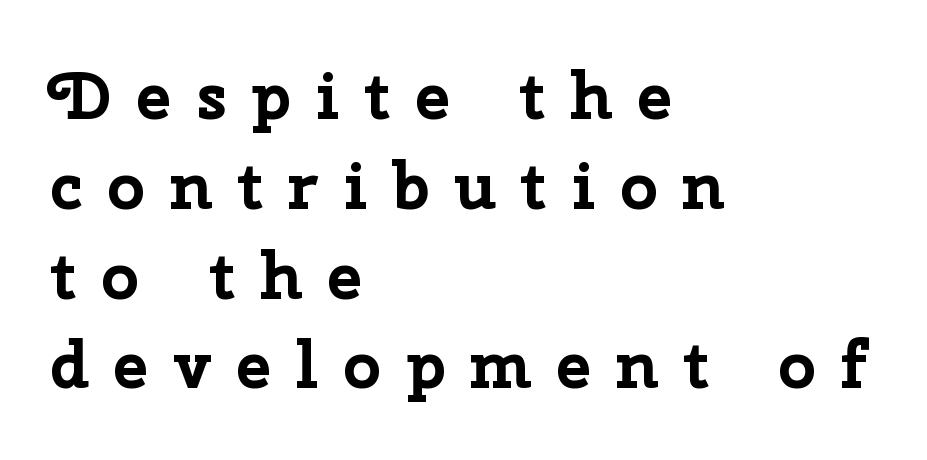
Glyph-to-glyph distance is far greater than everyday printed text. The ragged edge is on the right, which tells us the setting is flush left. A typesetter would call this proportional, since set widths differ per character. Vertical strokes here are truly vertical. These lines sit exactly where default settings would place them. A dark, heavy texture on the line: the type is bold.
